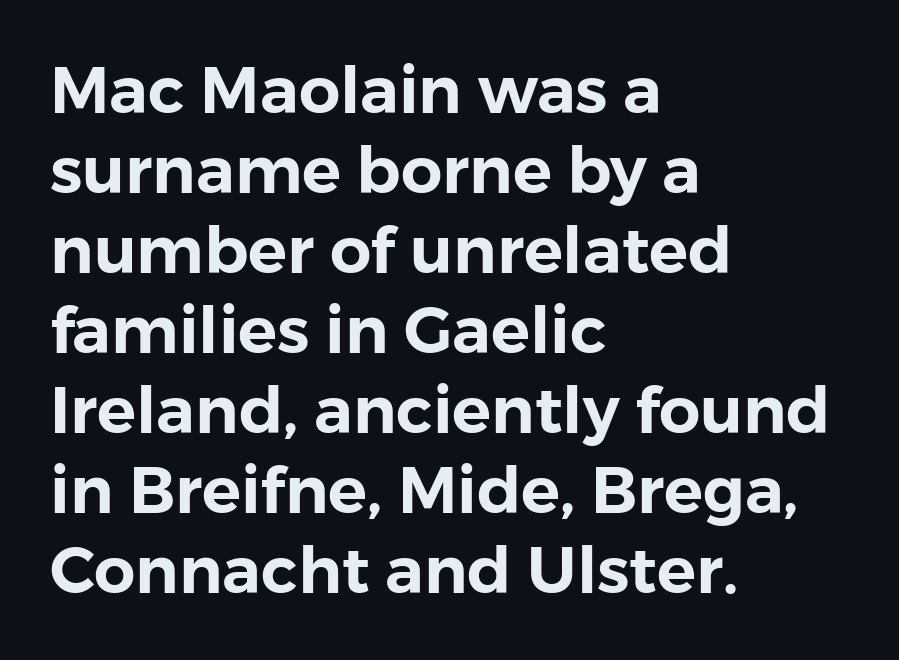
Q: Is the text italic (slanted)? A: No, it is upright.
Q: Is the typeface a serif or a sans-serif typeface? A: Sans-serif.
Q: Is the text underlined? A: No.
Q: How is the paragraph aligned? A: Left-aligned.
Q: Is the spacing between letters normal or unusually wide? A: Normal.
Q: Width (condensed, normal, or wide)? A: Normal.
Q: Stroke contrast? A: Low.
Q: x-height? A: Medium.
Q: Monospaced? A: No.
